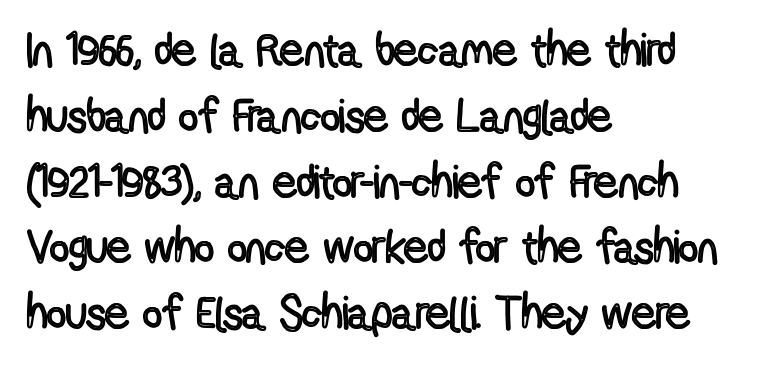
The image shows 47 px condensed type, upright; set left-aligned, normal line spacing (1.4x), normal letter spacing, not underlined; a medium x-height.
